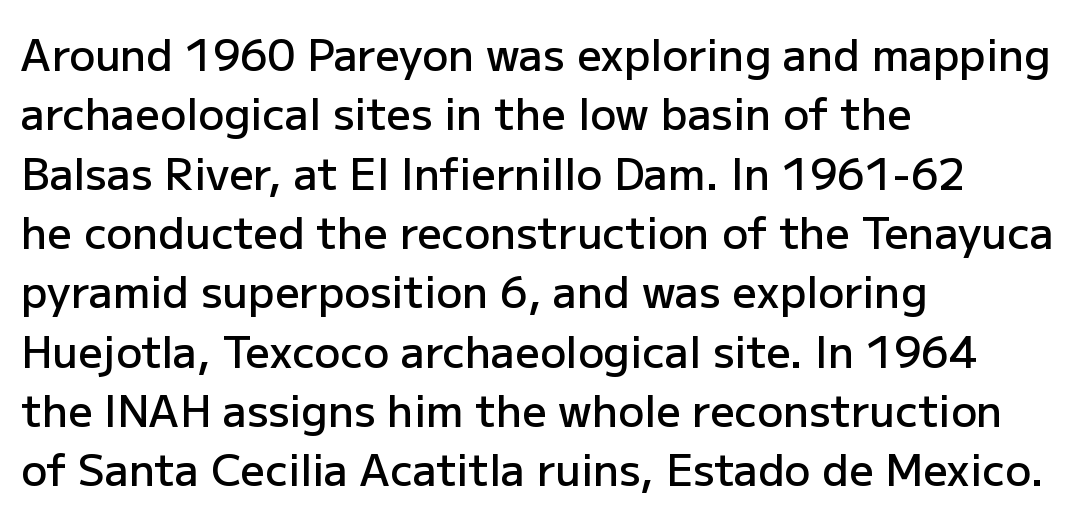
{"serif": "no", "italic": "no", "bold": "semi", "weight": "semibold", "width": "normal", "stroke_contrast": "low", "x_height": "medium", "monospaced": "no", "underline": "no", "align": "left", "line_spacing": "normal", "line_spacing_ratio": 1.38, "letter_spacing": "normal", "letter_spacing_em": 0.0, "glyph_px": 43}
